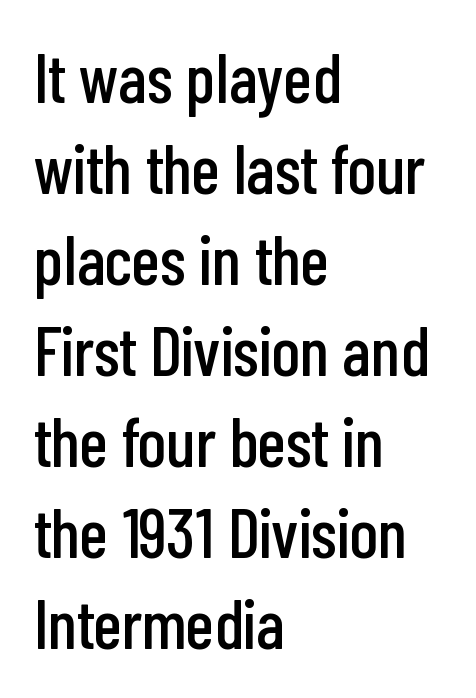
Q: Is the text italic (slanted)? A: No, it is upright.
Q: Is the typeface a serif or a sans-serif typeface? A: Sans-serif.
Q: Is the text underlined? A: No.
Q: How is the paragraph aligned? A: Left-aligned.
Q: Is the spacing between letters normal or unusually wide? A: Normal.
Q: Is the spacing between lines tight, normal or loose? A: Normal.
Q: Width (condensed, normal, or wide)? A: Condensed.
Q: Stroke contrast? A: Low.
Q: x-height? A: Medium.
Q: Monospaced? A: No.
